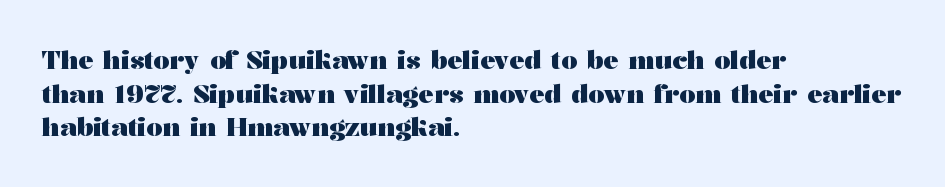
The image shows 25 px bold type, upright; set left-aligned, normal line spacing (1.35x), normal letter spacing, not underlined.
